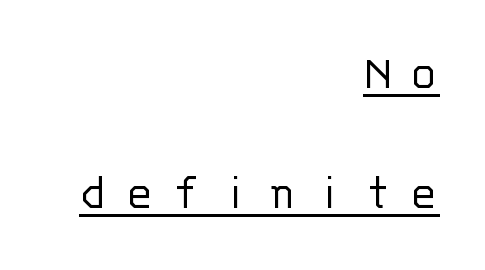
{"serif": "no", "italic": "no", "bold": "no", "weight": "light", "width": "normal", "stroke_contrast": "low", "x_height": "large", "monospaced": "yes", "underline": "yes", "align": "right", "line_spacing": "loose", "line_spacing_ratio": 2.3, "letter_spacing": "wide", "letter_spacing_em": 0.37, "glyph_px": 52}
